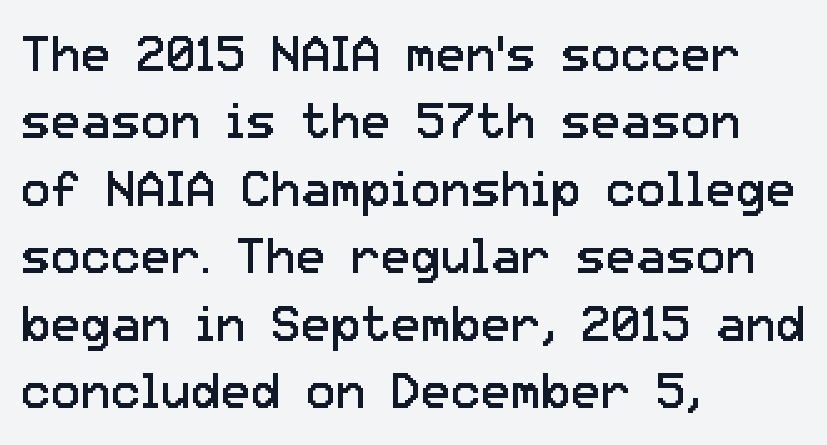
The rendering uses natural spacing where letterforms have individual widths. Heaviness? Minimal to ordinary, like unemphasized prose. Descender tails drop into unmarked territory. Nothing unusual about the tracking: characters are spaced as the font intends.
